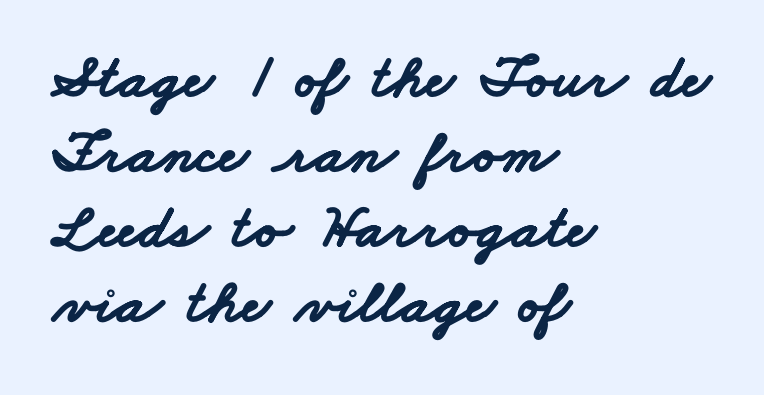
Q: Is the text bold? A: Yes.
Q: Is the typeface a serif or a sans-serif typeface? A: Sans-serif.
Q: Is the text underlined? A: No.
Q: How is the paragraph aligned? A: Left-aligned.
Q: Is the spacing between letters normal or unusually wide? A: Normal.
Q: Width (condensed, normal, or wide)? A: Wide.
Q: Stroke contrast? A: Low.
Q: x-height? A: Small.
Q: Monospaced? A: No.
